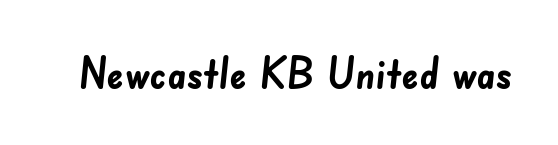
Q: Is the text bold? A: Yes.
Q: Is the typeface a serif or a sans-serif typeface? A: Sans-serif.
Q: Is the text underlined? A: No.
Q: Is the spacing between letters normal or unusually wide? A: Normal.
Q: Width (condensed, normal, or wide)? A: Normal.
Q: Stroke contrast? A: Low.
Q: x-height? A: Small.
Q: Monospaced? A: No.
